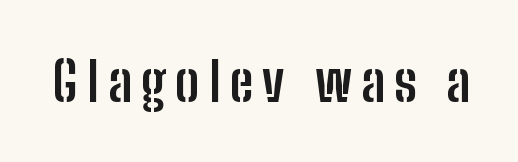
{"serif": "no", "italic": "no", "bold": "yes", "weight": "semibold", "width": "condensed", "stroke_contrast": "low", "x_height": "medium", "monospaced": "no", "underline": "no", "glyph_px": 54}
